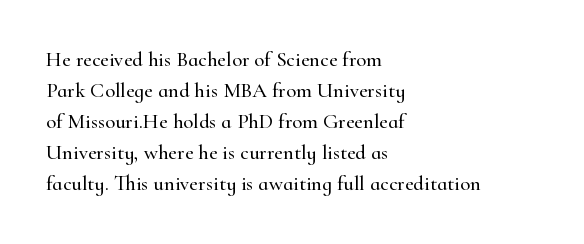
The image shows 21 px text type, upright; set left-aligned, normal line spacing (1.48x), normal letter spacing, not underlined.
